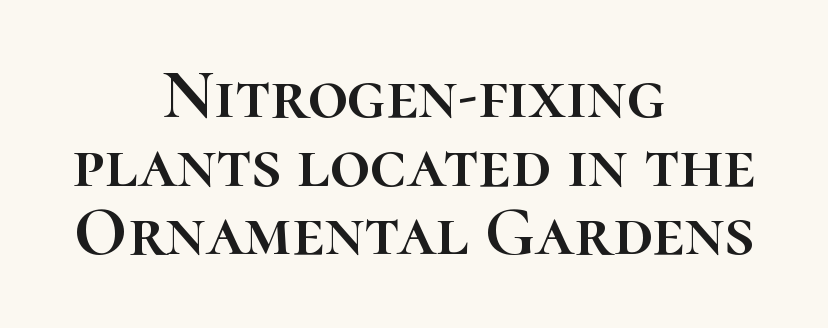
The image shows 70 px text type, upright; set centered, tight line spacing (0.98x), normal letter spacing, not underlined; high stroke contrast and a medium x-height.
